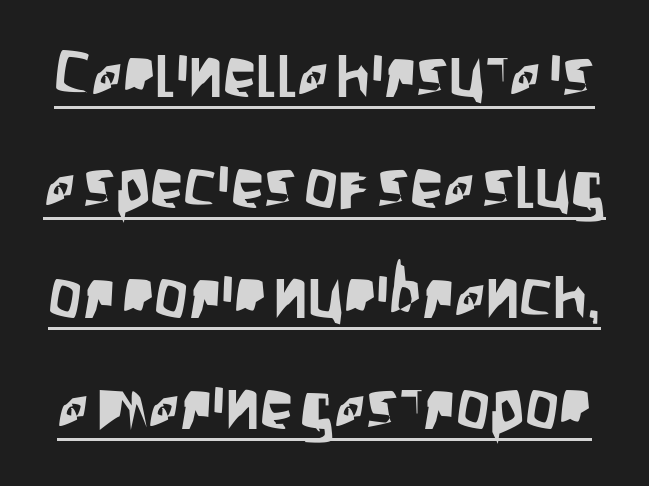
Q: Is the text italic (slanted)? A: No, it is upright.
Q: Is the typeface a serif or a sans-serif typeface? A: Sans-serif.
Q: Is the text underlined? A: Yes.
Q: Is the spacing between letters normal or unusually wide? A: Normal.
Q: Is the spacing between lines tight, normal or loose? A: Normal.
Q: Width (condensed, normal, or wide)? A: Condensed.
Q: Stroke contrast? A: Low.
Q: x-height? A: Large.
Q: Monospaced? A: No.
